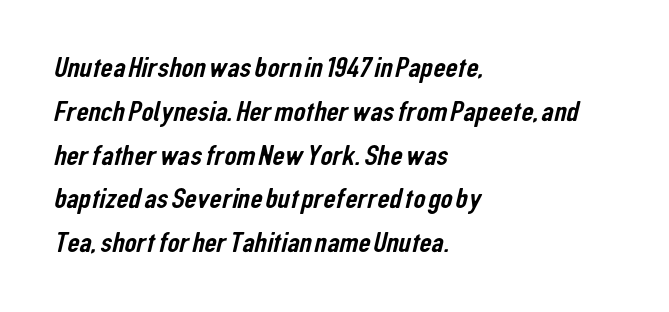
Q: Is the typeface a serif or a sans-serif typeface? A: Sans-serif.
Q: Is the text underlined? A: No.
Q: How is the paragraph aligned? A: Left-aligned.
Q: Is the spacing between letters normal or unusually wide? A: Normal.
Q: Is the spacing between lines tight, normal or loose? A: Normal.
Q: Width (condensed, normal, or wide)? A: Condensed.
Q: Stroke contrast? A: Low.
Q: x-height? A: Medium.
Q: Monospaced? A: No.
